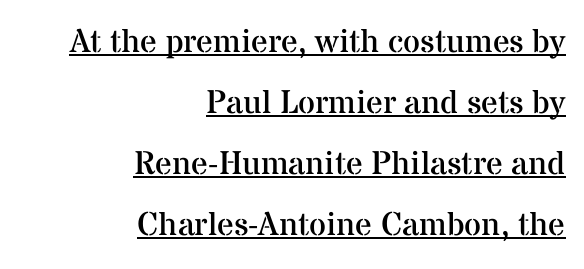
{"serif": "yes", "italic": "no", "bold": "no", "weight": "regular", "width": "normal", "stroke_contrast": "medium", "x_height": "medium", "monospaced": "no", "underline": "yes", "align": "right", "line_spacing_ratio": 1.85, "letter_spacing": "normal", "letter_spacing_em": 0.0, "glyph_px": 33}
